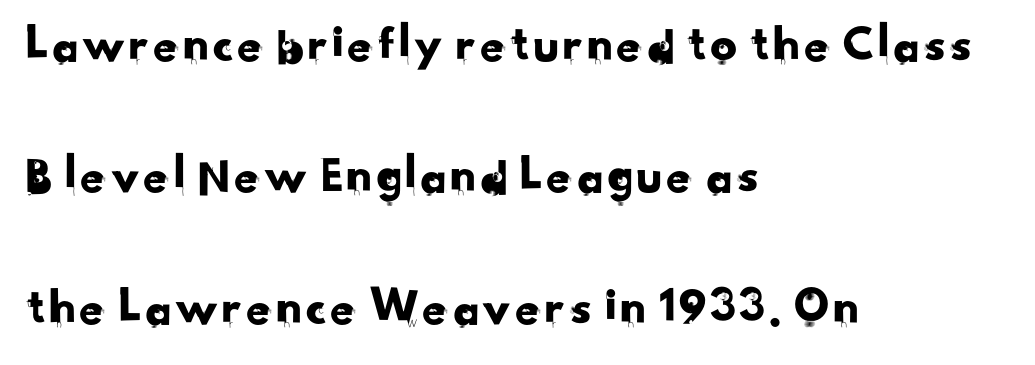
The image shows 53 px sans-serif type; set left-aligned, loose line spacing (2.48x), normal letter spacing, not underlined; low stroke contrast and a small x-height.
